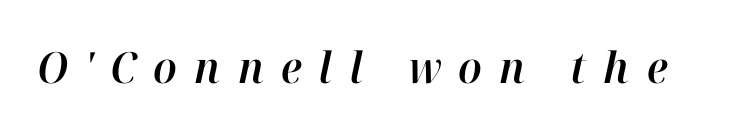
The rendering uses natural spacing where letterforms have individual widths. Inter-character spacing is expanded well beyond the font's built-in metrics. Beneath every word, the page is bare. You can tell it's italic because the verticals aren't actually vertical.
